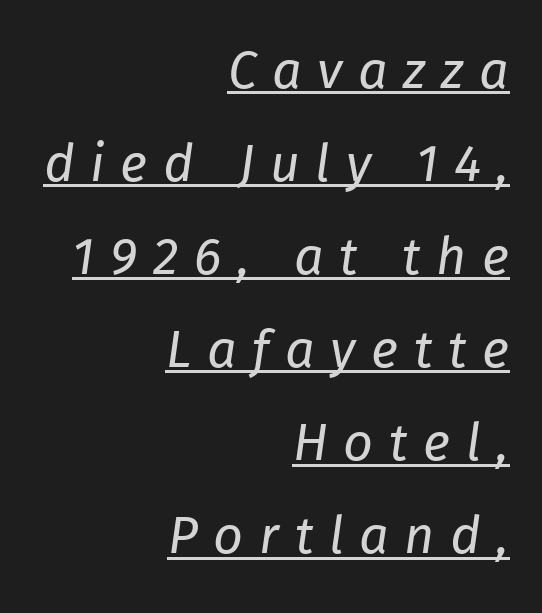
The image shows 52 px regular-weight type, italic (leaning right); set right-aligned, line spacing 1.79x, unusually wide letter spacing (+0.3 em), underlined; low stroke contrast and a medium x-height.
